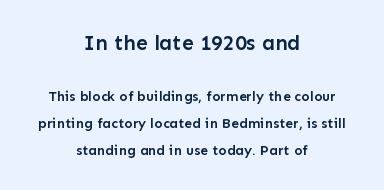
Whoever set this made the first block the dominant, larger element. The space between consecutive lines is lavish. Words float on clear page, feet unadorned. Leftover space on each line is divided equally before and after the words. The typesetting leans somewhat heavy: a semibold.
